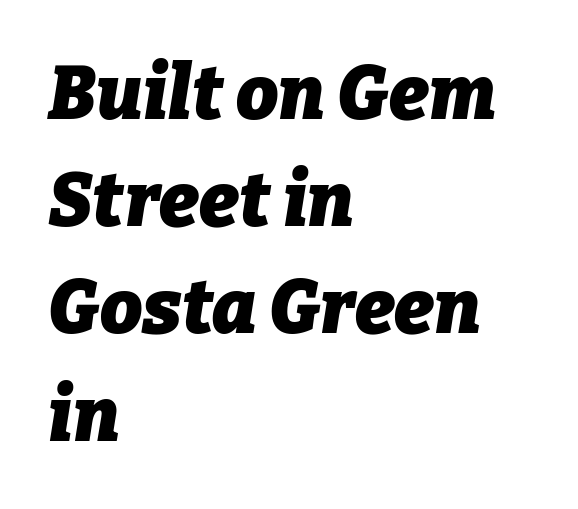
Q: Is the text bold? A: Yes.
Q: Is the text italic (slanted)? A: Yes, it leans right by about 9 degrees.
Q: Is the text underlined? A: No.
Q: How is the paragraph aligned? A: Left-aligned.
Q: Is the spacing between letters normal or unusually wide? A: Normal.
Q: Is the spacing between lines tight, normal or loose? A: Normal.
Q: Width (condensed, normal, or wide)? A: Normal.
Q: Stroke contrast? A: Low.
Q: x-height? A: Medium.
Q: Monospaced? A: No.
